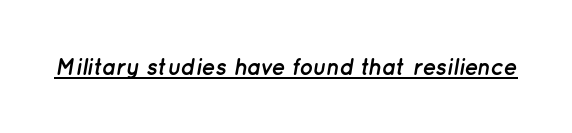
This is underlined copy, the kind a proofreader might mark for attention. Emphasis by weight is at full strength: bold. Designer's note — italics engaged. Spacing between characters is what you'd get straight out of the box.
